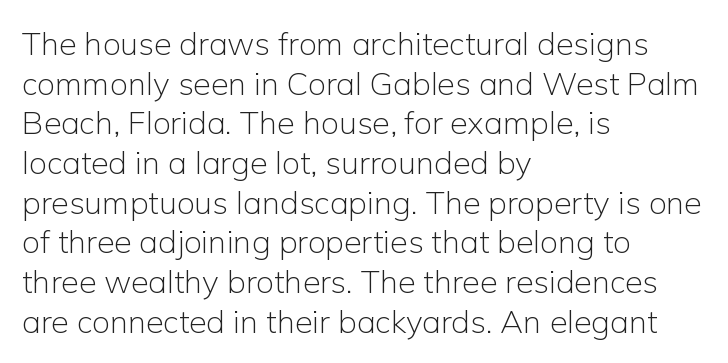
Q: Is the text bold? A: No.
Q: Is the text italic (slanted)? A: No, it is upright.
Q: Is the typeface a serif or a sans-serif typeface? A: Sans-serif.
Q: Is the text underlined? A: No.
Q: How is the paragraph aligned? A: Left-aligned.
Q: Is the spacing between letters normal or unusually wide? A: Normal.
Q: Width (condensed, normal, or wide)? A: Normal.
Q: Stroke contrast? A: Low.
Q: x-height? A: Medium.
Q: Monospaced? A: No.
